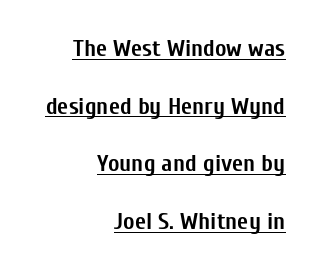
Q: Is the text bold? A: Yes.
Q: Is the text italic (slanted)? A: No, it is upright.
Q: Is the text underlined? A: Yes.
Q: How is the paragraph aligned? A: Right-aligned.
Q: Is the spacing between letters normal or unusually wide? A: Normal.
Q: Is the spacing between lines tight, normal or loose? A: Loose.
